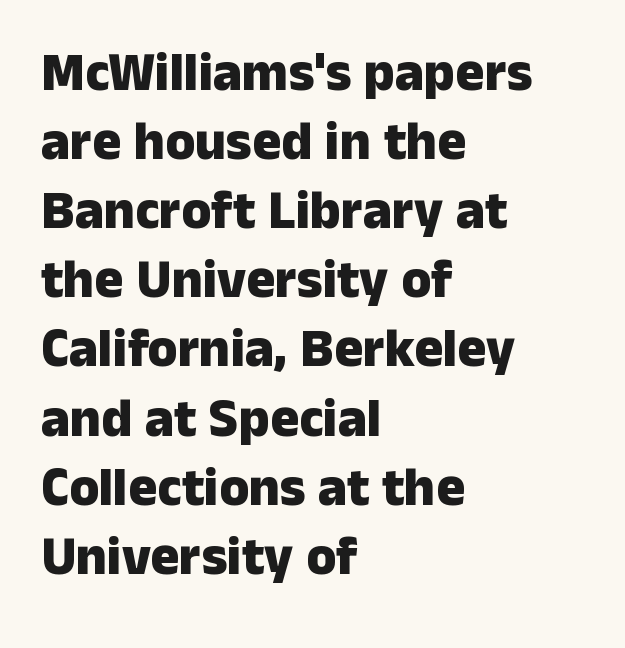
Q: Is the text bold? A: Yes.
Q: Is the text italic (slanted)? A: No, it is upright.
Q: Is the typeface a serif or a sans-serif typeface? A: Sans-serif.
Q: Is the text underlined? A: No.
Q: How is the paragraph aligned? A: Left-aligned.
Q: Is the spacing between letters normal or unusually wide? A: Normal.
Q: Is the spacing between lines tight, normal or loose? A: Normal.
Q: Width (condensed, normal, or wide)? A: Normal.
Q: Stroke contrast? A: Low.
Q: x-height? A: Medium.
Q: Monospaced? A: No.
